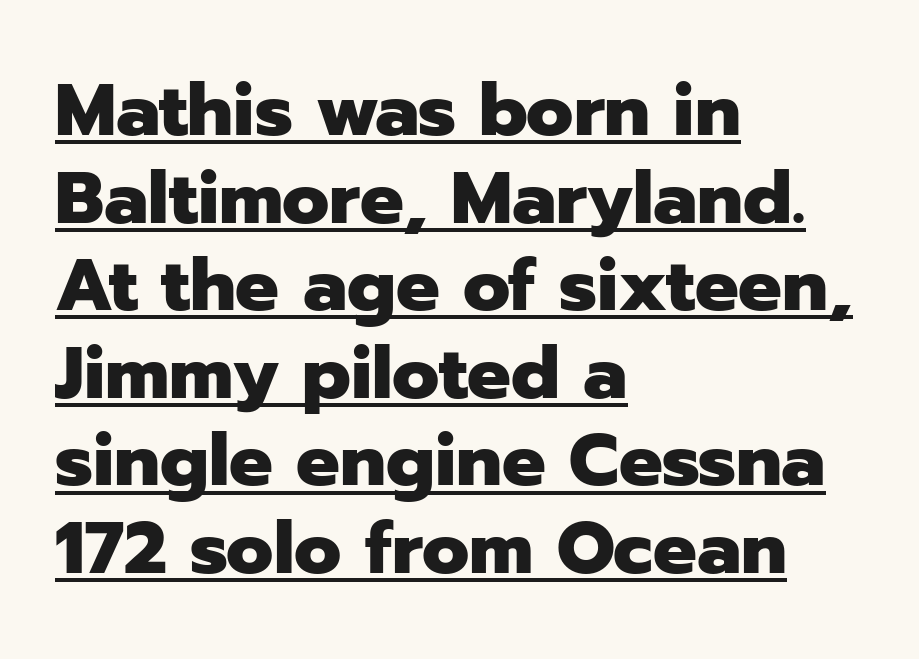
Q: Is the text bold? A: Yes.
Q: Is the text italic (slanted)? A: No, it is upright.
Q: Is the typeface a serif or a sans-serif typeface? A: Sans-serif.
Q: Is the text underlined? A: Yes.
Q: How is the paragraph aligned? A: Left-aligned.
Q: Is the spacing between letters normal or unusually wide? A: Normal.
Q: Width (condensed, normal, or wide)? A: Normal.
Q: Stroke contrast? A: Low.
Q: x-height? A: Medium.
Q: Monospaced? A: No.
